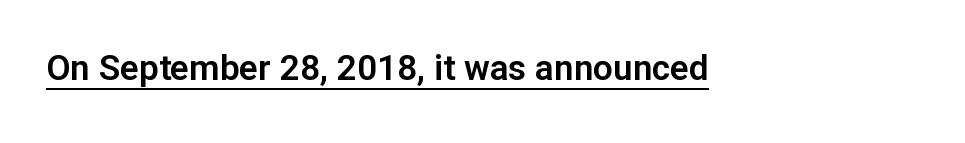
{"serif": "no", "italic": "no", "width": "normal", "stroke_contrast": "low", "x_height": "medium", "monospaced": "no", "underline": "yes", "letter_spacing": "normal", "letter_spacing_em": 0.0, "glyph_px": 35}
